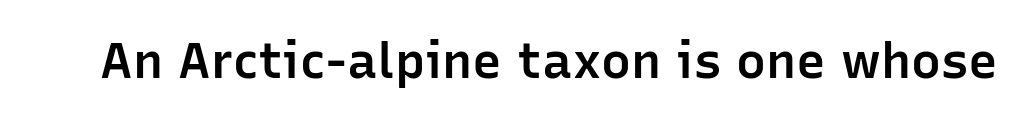
Q: Is the text bold? A: Semi-bold.
Q: Is the text italic (slanted)? A: No, it is upright.
Q: Is the typeface a serif or a sans-serif typeface? A: Sans-serif.
Q: Is the text underlined? A: No.
Q: Is the spacing between letters normal or unusually wide? A: Normal.
Q: Width (condensed, normal, or wide)? A: Normal.
Q: Stroke contrast? A: Low.
Q: x-height? A: Medium.
Q: Monospaced? A: No.
